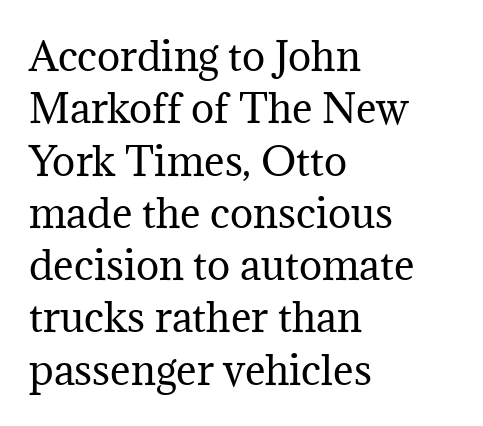
The image shows 39 px regular-weight serif type, upright; set left-aligned, normal line spacing (1.34x), normal letter spacing, not underlined; medium stroke contrast and a medium x-height.
